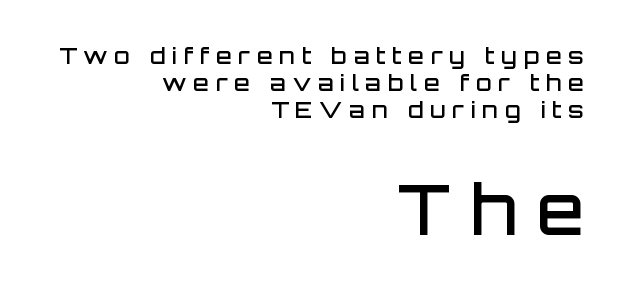
The image shows 69 px semibold sans-serif type, upright; set right-aligned, line spacing 1.18x, unusually wide letter spacing (+0.29 em), not underlined; the second (bottom) block is 3.0x larger; low stroke contrast and a large x-height.
